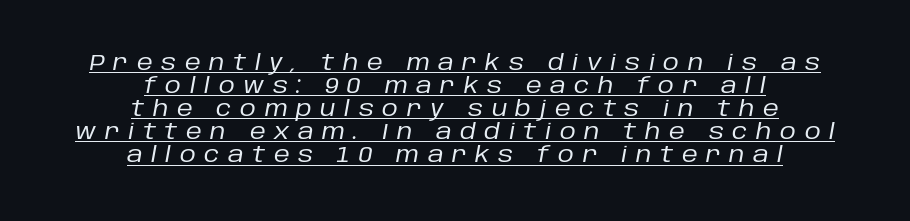
Q: Is the text bold? A: No.
Q: Is the text italic (slanted)? A: Yes, it leans right by about 10 degrees.
Q: Is the text underlined? A: Yes.
Q: How is the paragraph aligned? A: Centered.
Q: Is the spacing between letters normal or unusually wide? A: Unusually wide.
Q: Is the spacing between lines tight, normal or loose? A: Tight.
